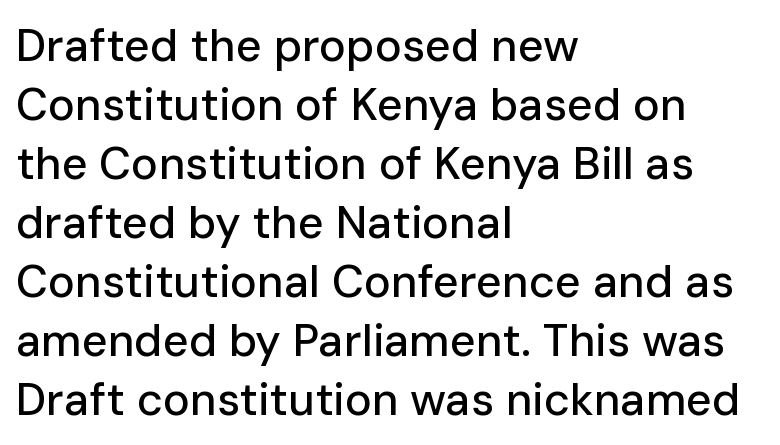
{"serif": "no", "italic": "no", "width": "normal", "stroke_contrast": "low", "x_height": "medium", "monospaced": "no", "underline": "no", "align": "left", "line_spacing": "normal", "line_spacing_ratio": 1.31, "letter_spacing": "normal", "letter_spacing_em": 0.0, "glyph_px": 45}
